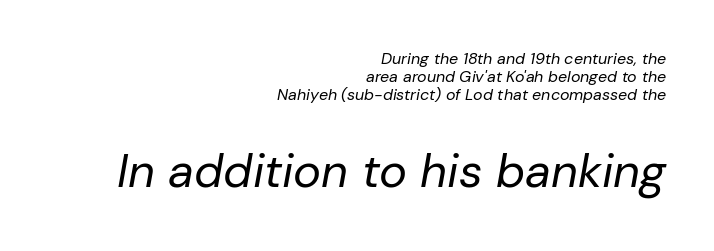
Each word holds together tightly as a unit, with standard inter-letter gaps. Right-aligned paragraph, ragged on the left. Tall strokes in this sample are angled rather than plumb. No word sits above an underline.
